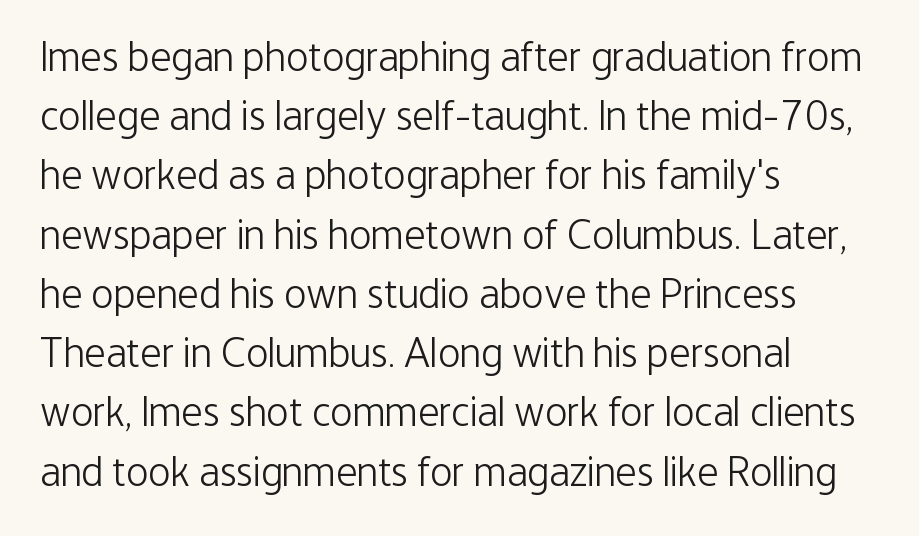
Q: Is the text bold? A: No.
Q: Is the text italic (slanted)? A: No, it is upright.
Q: Is the typeface a serif or a sans-serif typeface? A: Sans-serif.
Q: Is the text underlined? A: No.
Q: How is the paragraph aligned? A: Left-aligned.
Q: Is the spacing between letters normal or unusually wide? A: Normal.
Q: Is the spacing between lines tight, normal or loose? A: Normal.
Q: Width (condensed, normal, or wide)? A: Condensed.
Q: Stroke contrast? A: Low.
Q: x-height? A: Medium.
Q: Monospaced? A: No.
